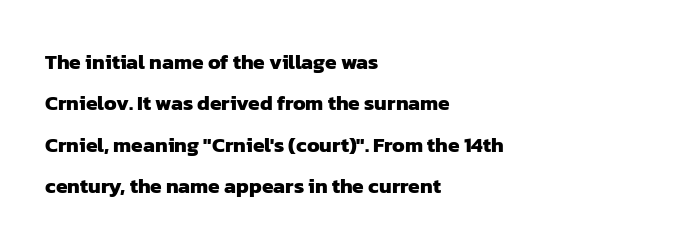
{"bold": "yes", "underline": "no", "align": "left", "line_spacing": "loose", "line_spacing_ratio": 1.97, "letter_spacing": "normal", "letter_spacing_em": 0.0, "glyph_px": 21}
